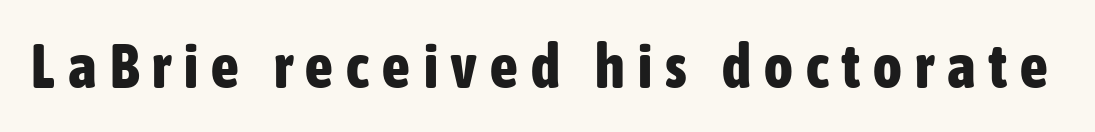
{"serif": "no", "italic": "no", "bold": "yes", "weight": "bold", "width": "condensed", "stroke_contrast": "low", "x_height": "medium", "monospaced": "no", "underline": "no", "letter_spacing": "wide", "letter_spacing_em": 0.22, "glyph_px": 61}
